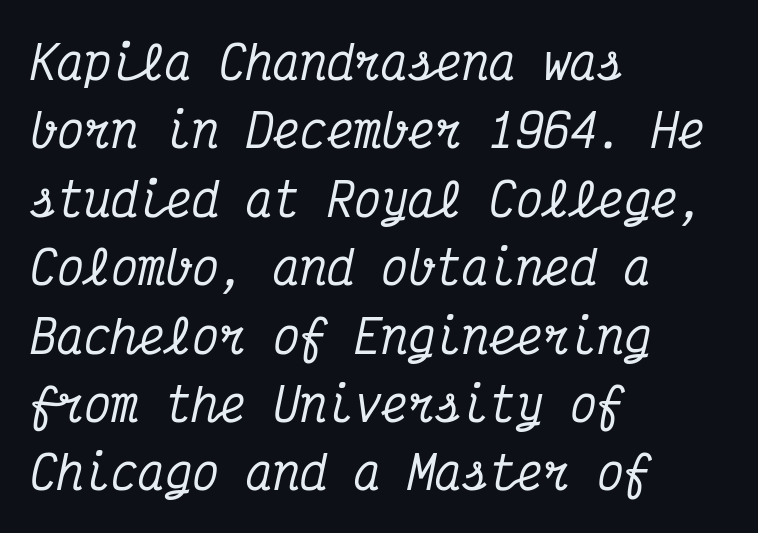
The image shows 45 px condensed serif type, italic (leaning right), monospaced; set left-aligned, normal line spacing (1.52x), normal letter spacing, not underlined; medium stroke contrast and a medium x-height.
